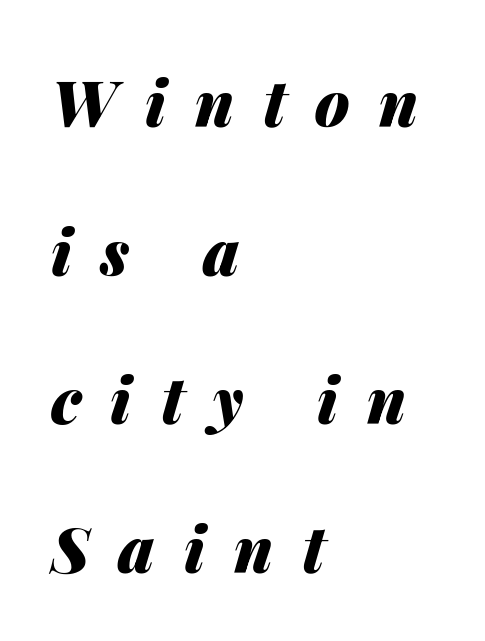
The image shows 63 px heavy type, italic (leaning right); set left-aligned, loose line spacing (2.36x), unusually wide letter spacing (+0.46 em), not underlined; medium stroke contrast and a medium x-height.
